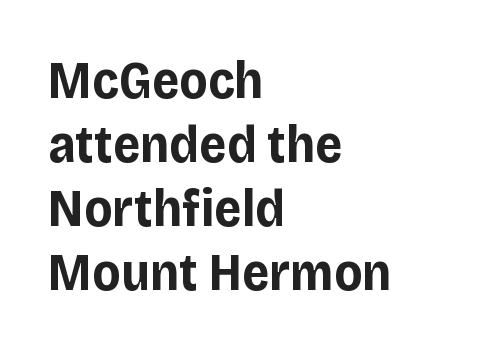
Q: Is the text bold? A: Yes.
Q: Is the text italic (slanted)? A: No, it is upright.
Q: Is the typeface a serif or a sans-serif typeface? A: Sans-serif.
Q: Is the text underlined? A: No.
Q: How is the paragraph aligned? A: Left-aligned.
Q: Is the spacing between letters normal or unusually wide? A: Normal.
Q: Width (condensed, normal, or wide)? A: Normal.
Q: Stroke contrast? A: Low.
Q: x-height? A: Large.
Q: Monospaced? A: No.
